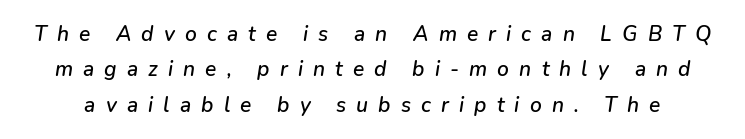
The glyphs look as if they've been sheared to an angle. The space directly below the letters is spotless. The line-height multiplier appears to be the usual default. You could only call the tracking loose — the letters float apart.
